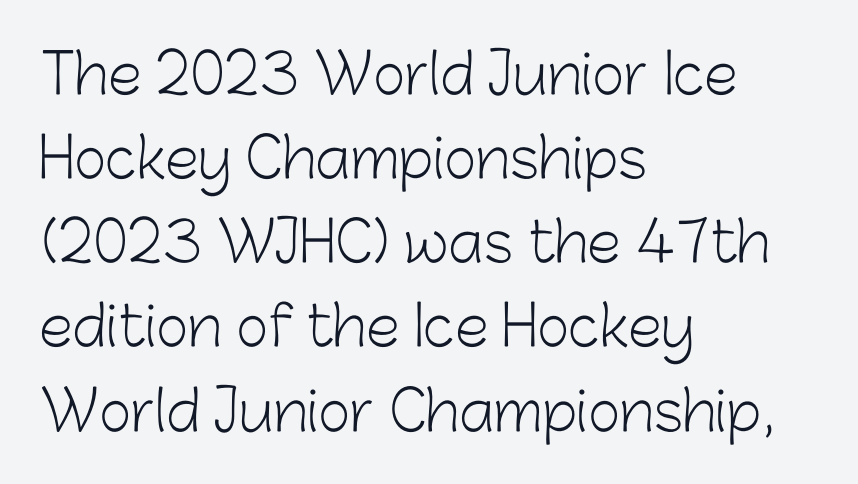
The image shows 55 px light sans-serif type, upright; set left-aligned, normal line spacing (1.53x), normal letter spacing, not underlined; low stroke contrast and a medium x-height.
